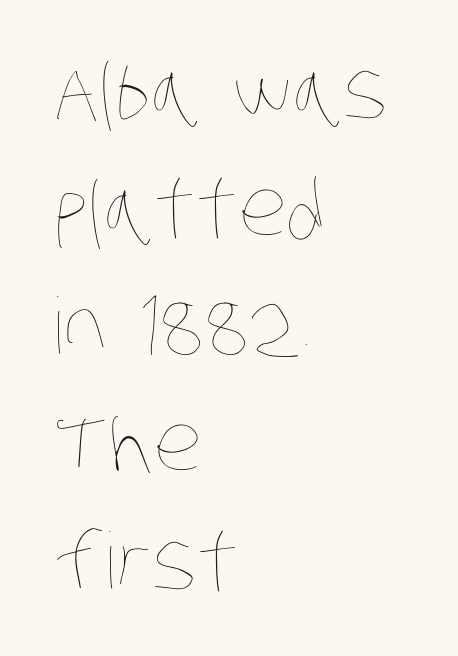
Is this a heavy cut? Hardly; it is regular or lighter. In CSS terms this would be text-align: left. Tracking here is standard; glyphs follow each other at the usual distance. Regular leading. You could not count columns in this text — the font is proportionally spaced. The space beneath each line is pristine and unruled.
